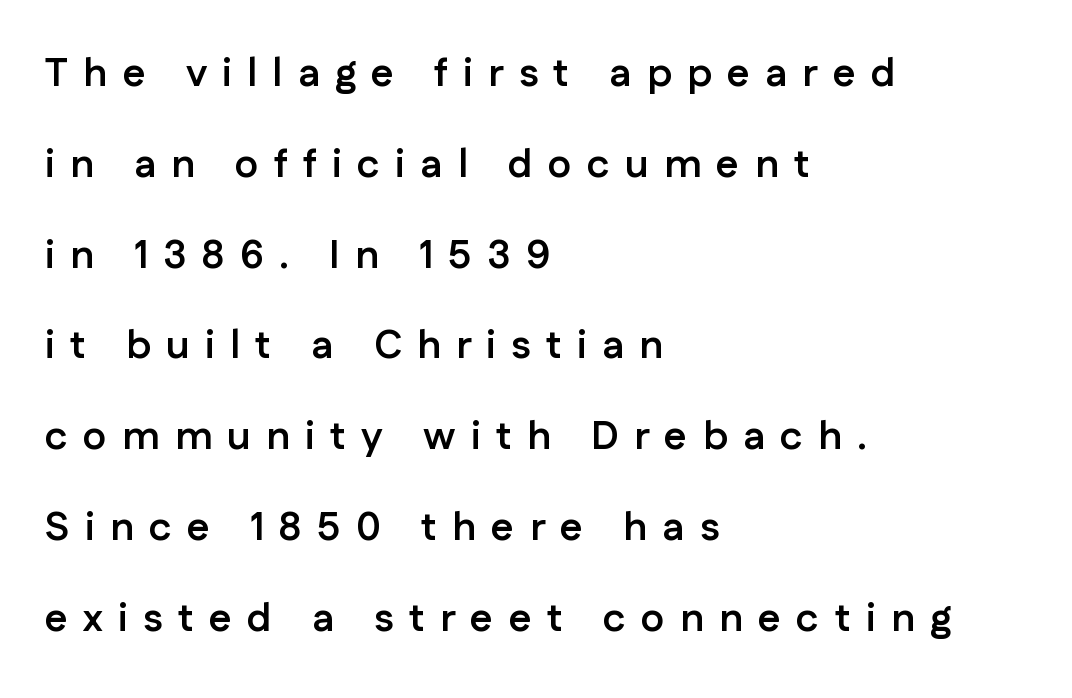
Q: Is the text bold? A: Yes.
Q: Is the text italic (slanted)? A: No, it is upright.
Q: Is the typeface a serif or a sans-serif typeface? A: Sans-serif.
Q: Is the text underlined? A: No.
Q: How is the paragraph aligned? A: Left-aligned.
Q: Is the spacing between letters normal or unusually wide? A: Unusually wide.
Q: Is the spacing between lines tight, normal or loose? A: Loose.
Q: Width (condensed, normal, or wide)? A: Normal.
Q: Stroke contrast? A: Low.
Q: x-height? A: Medium.
Q: Monospaced? A: No.
